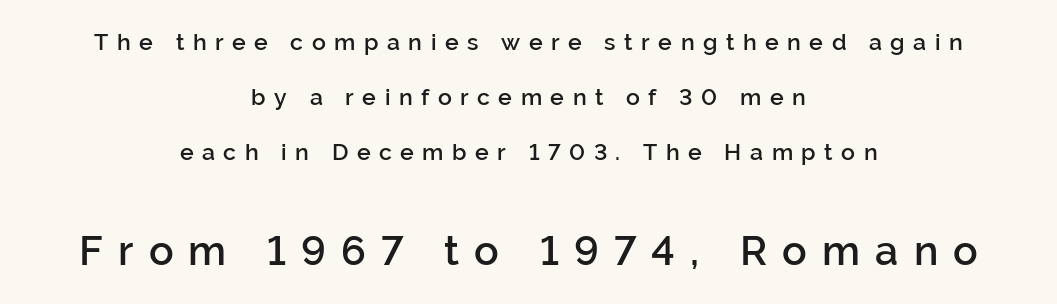
Leftover space on each line is divided equally before and after the words. Loose tracking; the words dissolve into strings of separated letters. Every character sits straight up, as roman type does. Underlining? Definitely not there. Is the type bold? Partly — it's a semibold, heavier than regular but not fully bold. The designer dialed line spacing up above the default.
